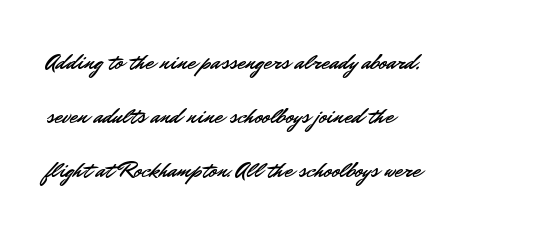
The image shows 23 px text type; set left-aligned, loose line spacing (2.35x), normal letter spacing, not underlined.
